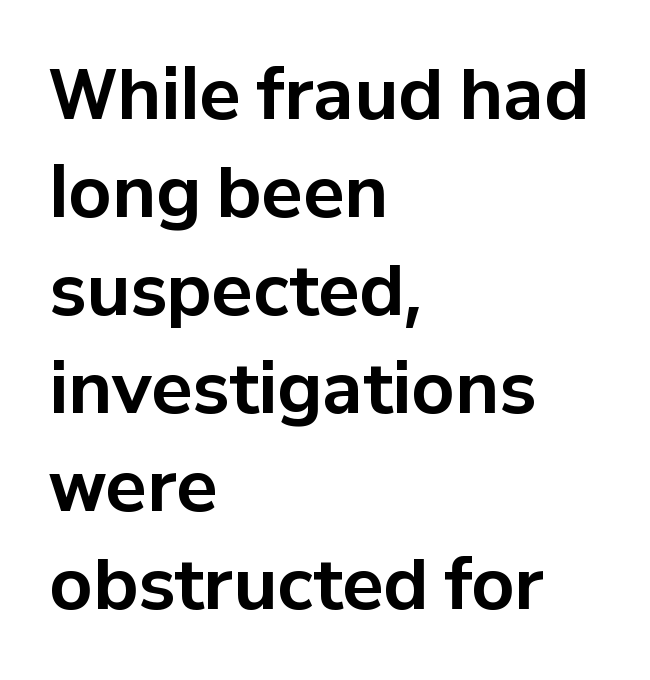
Q: Is the text bold? A: Yes.
Q: Is the text italic (slanted)? A: No, it is upright.
Q: Is the typeface a serif or a sans-serif typeface? A: Sans-serif.
Q: Is the text underlined? A: No.
Q: How is the paragraph aligned? A: Left-aligned.
Q: Is the spacing between letters normal or unusually wide? A: Normal.
Q: Is the spacing between lines tight, normal or loose? A: Normal.
Q: Width (condensed, normal, or wide)? A: Normal.
Q: Stroke contrast? A: Low.
Q: x-height? A: Medium.
Q: Monospaced? A: No.
